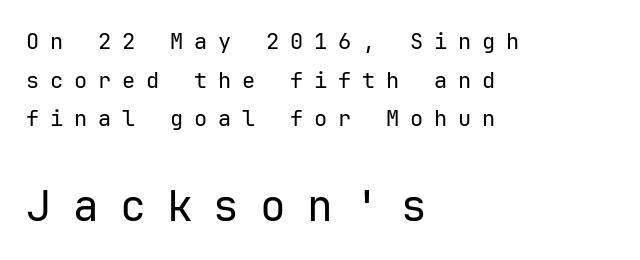
The image shows 43 px regular-weight sans-serif type, upright, monospaced; set left-aligned, line spacing 1.76x, unusually wide letter spacing (+0.49 em), not underlined; the second (bottom) block is 1.95x larger; low stroke contrast and a medium x-height.
